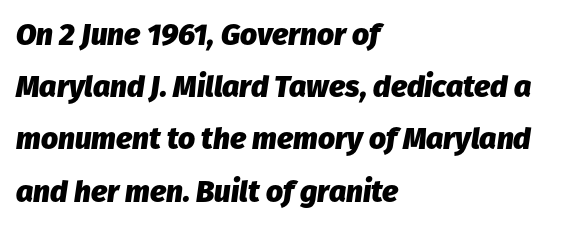
The image shows 30 px heavy type, italic (leaning right); set left-aligned, line spacing 1.74x, normal letter spacing, not underlined; low stroke contrast and a medium x-height.
